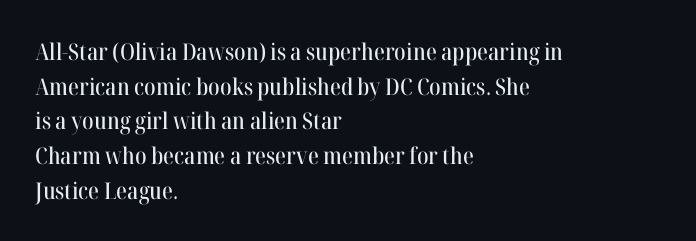
Students, observe: this is what conventionally led text looks like. Has an underline been added? It has not. Words appear dense and cohesive because spacing is normal. If you drew a ruler down the left edge, every line would touch it.
